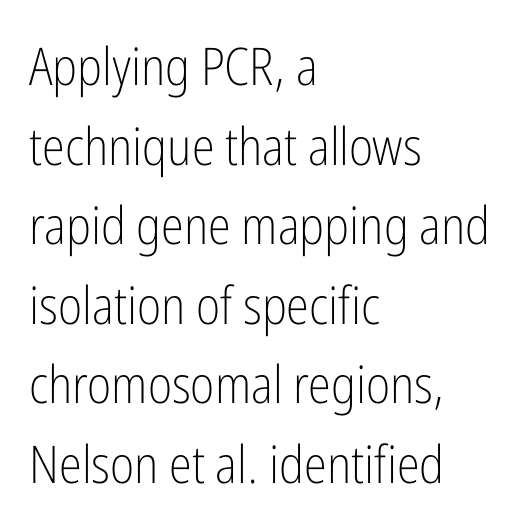
Q: Is the text bold? A: No.
Q: Is the text italic (slanted)? A: No, it is upright.
Q: Is the typeface a serif or a sans-serif typeface? A: Sans-serif.
Q: Is the text underlined? A: No.
Q: How is the paragraph aligned? A: Left-aligned.
Q: Is the spacing between letters normal or unusually wide? A: Normal.
Q: Is the spacing between lines tight, normal or loose? A: Normal.
Q: Width (condensed, normal, or wide)? A: Condensed.
Q: Stroke contrast? A: Low.
Q: x-height? A: Medium.
Q: Monospaced? A: No.
